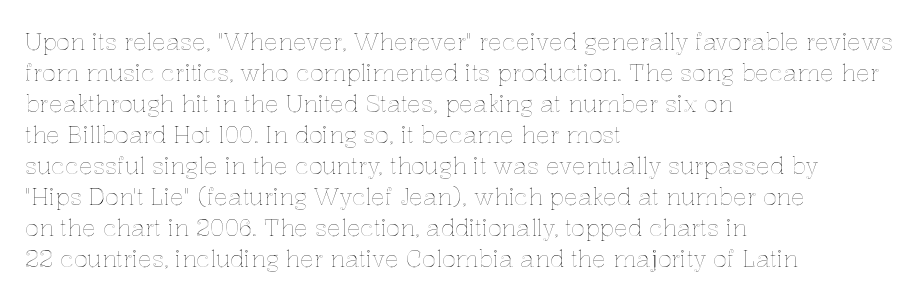
Q: Is the text italic (slanted)? A: No, it is upright.
Q: Is the text underlined? A: No.
Q: How is the paragraph aligned? A: Left-aligned.
Q: Is the spacing between letters normal or unusually wide? A: Normal.
Q: Is the spacing between lines tight, normal or loose? A: Normal.
